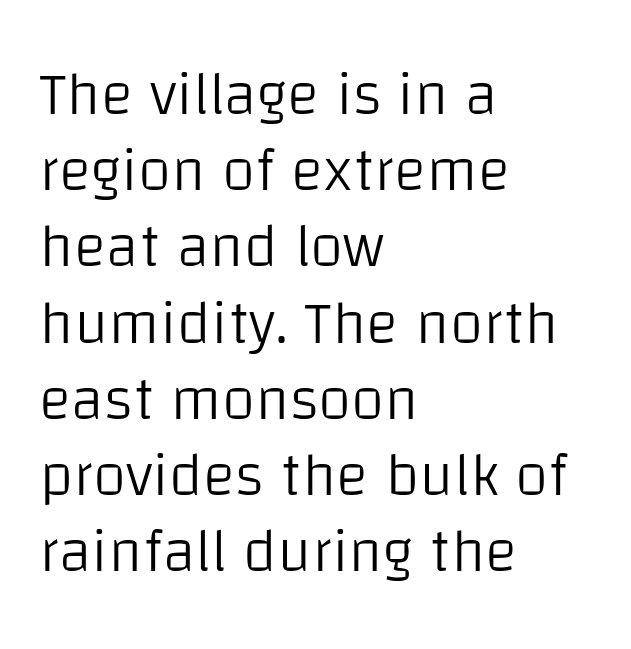
These lines were composed using upright roman letters. The passage shown stacks its lines at a standard gap. These lines are set flush left with a ragged right edge. Underline: absent. Caption: face not bold, strokes unweighted. Varying glyph widths throughout — classic text-font behaviour.
